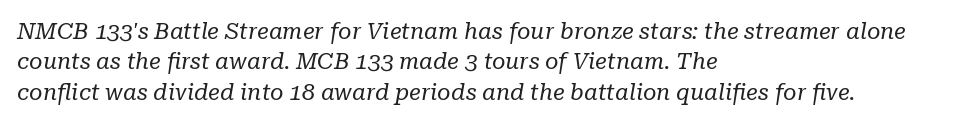
The image shows 23 px text type, italic (leaning right); set left-aligned, normal line spacing (1.32x), normal letter spacing, not underlined.
